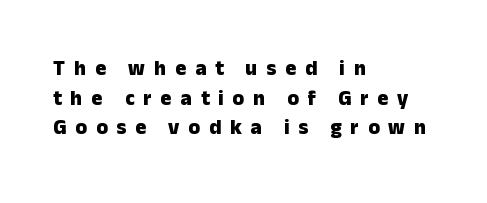
{"italic": "no", "bold": "yes", "underline": "no", "align": "left", "line_spacing": "normal", "line_spacing_ratio": 1.41, "letter_spacing": "wide", "letter_spacing_em": 0.42, "glyph_px": 21}
